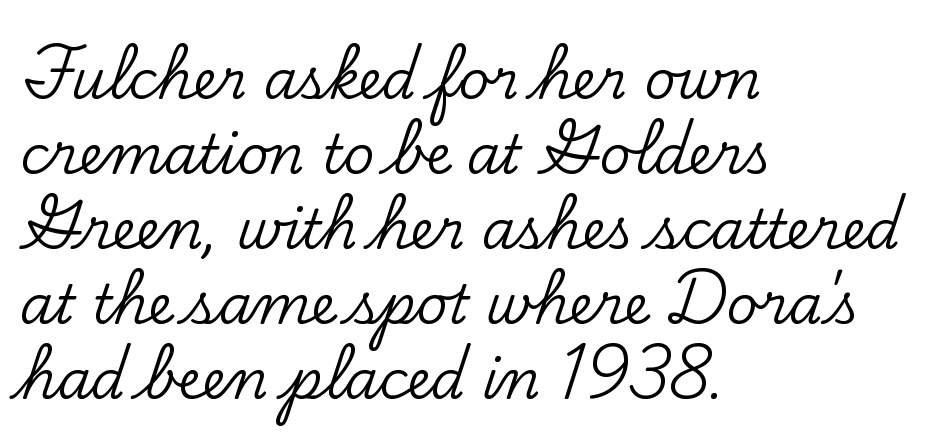
The paragraph shown leans on its left margin. Quick note: underline off. Standard letterfit; no display-style spreading of the glyphs. The typeface chosen for these lines features serifs. Whoever set this chose a conventional vertical rhythm.
